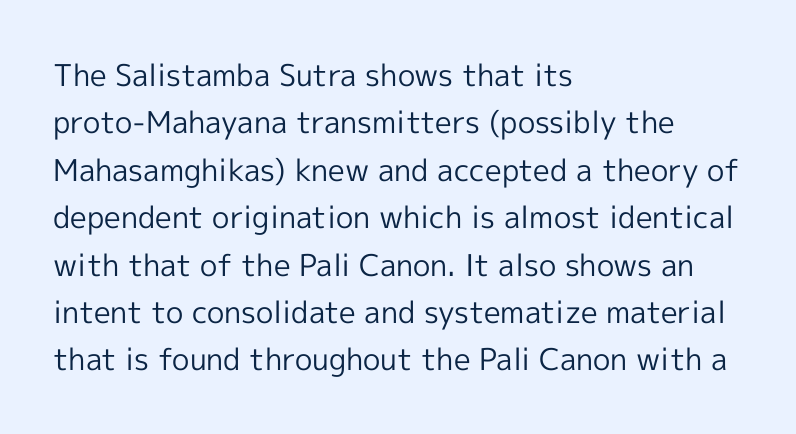
A clean baseline with only descenders dipping below it. Is this a fixed-width face? No — the glyphs have proportional, varying widths. These lines stack with their left ends in a neat column. The vertical gap from one line to the next is medium. In terms of letterspacing, this is plain default setting.
